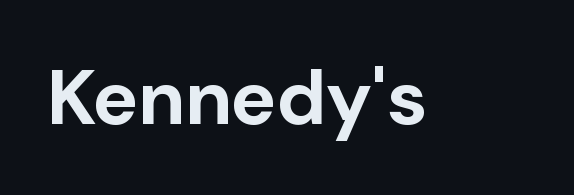
The tracking reads as untouched default to a designer's eye. The typeface chosen for these lines omits serifs. Looks like regular typesetting: each glyph gets only the width it needs. Set as a true bold cut, around the 700 mark.
